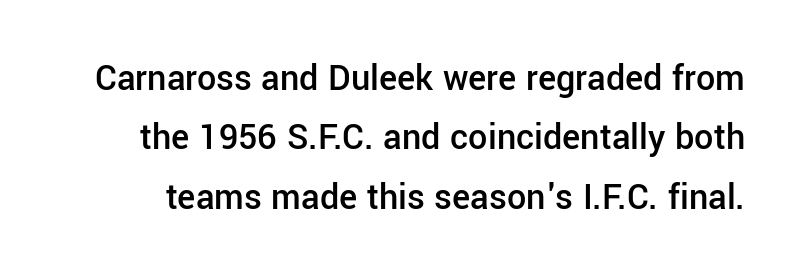
Bare-footed words on every line. Notice how the stems are strictly vertical — no italics here. Successive baselines arrive at the customary interval. Do the characters align in a grid? No, the font is proportional. Moderately thickened strokes mark this as semibold type.
